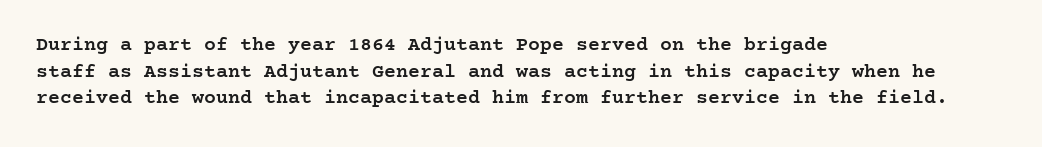
The image shows 20 px text type, upright; set left-aligned, normal line spacing (1.33x), normal letter spacing, not underlined.
